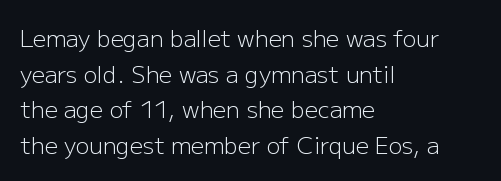
The image shows 23 px text type, upright; set left-aligned, normal line spacing (1.55x), normal letter spacing, not underlined.
